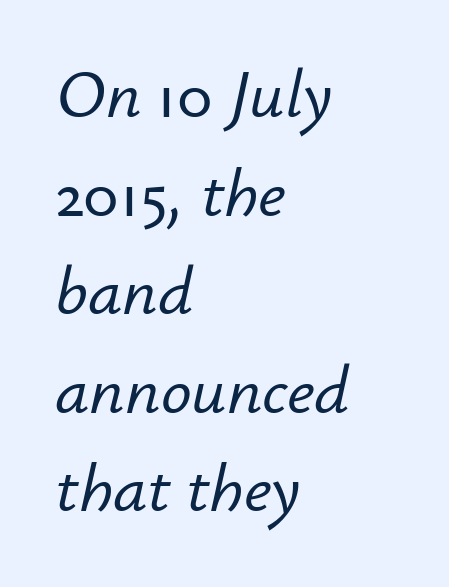
The glyphs are unaccompanied by any horizontal stroke below them. Slant detected: the letters are inclined. Does the leading feel generous? No, just average. Standard letterfit; no display-style spreading of the glyphs. This sample has the flowing, uneven cadence of proportional lettering. This sample is left-justified, so line endings fall wherever the words run out.
